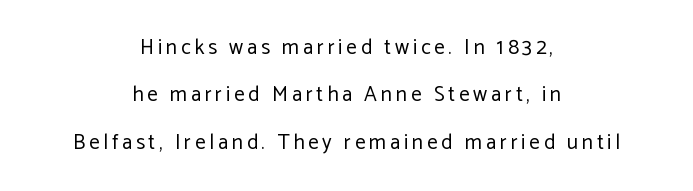
Stem width sits at or under what a default text font uses. The foot of each line stays bare and open. Posture: straight, roman, zero tilt. Which margin do the lines hug? Neither — every line sits in the middle. Students, observe: this is what heavily led, spacious text looks like.
